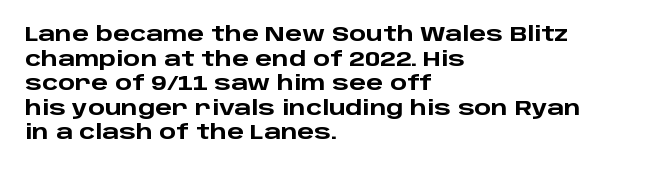
The image shows 20 px bold type, upright; set left-aligned, line spacing 1.23x, normal letter spacing, not underlined.
